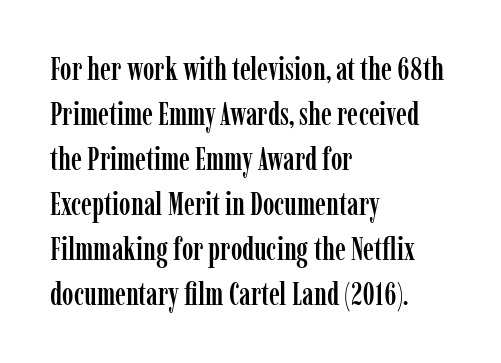
Proportional: the letters do not fall into vertical columns. The text was rendered using a seriffed face with decorative stroke endings. The words here are not underlined. The lettering holds an erect, upright posture throughout. The ragged edge is on the right, which tells us the setting is flush left. The tracking reads as untouched default to a designer's eye.
